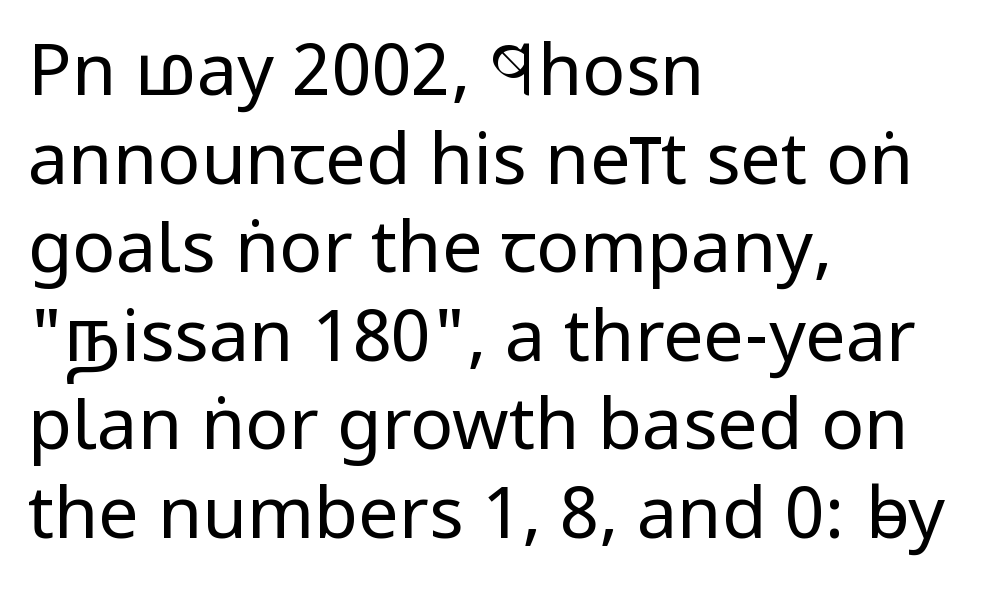
These lines are set flush left with a ragged right edge. The rendering keeps characters at their native spacing. The passage shown is typeset with a sans-serif family. Lines of text with bare space underneath.
